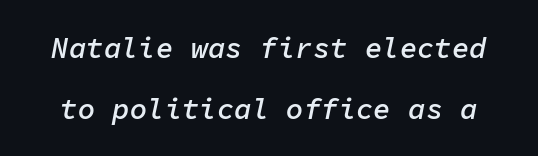
The rendering uses typewriter-style spacing with identical character cells. Italic: yes, the glyphs are oblique. Summary of weight: moderately heavy, a semibold. Words appear dense and cohesive because spacing is normal. Airy leading.
